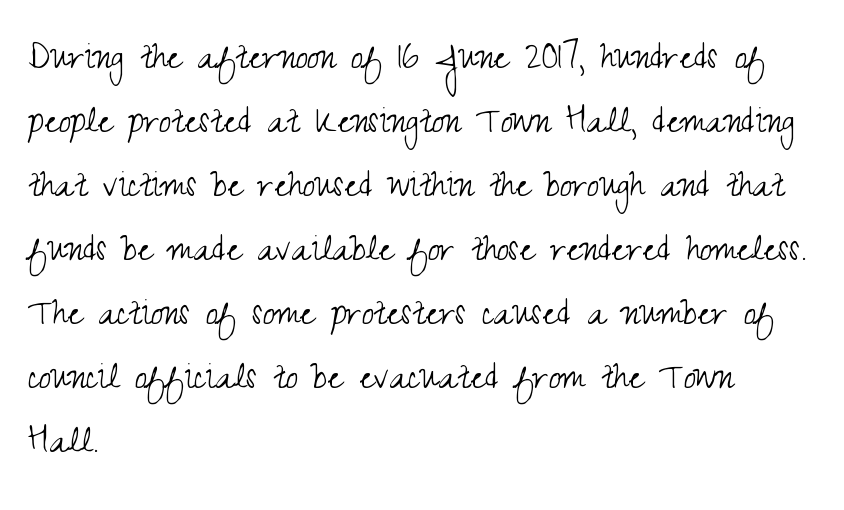
The image shows 43 px light, condensed sans-serif type, upright; set left-aligned, normal line spacing (1.49x), normal letter spacing, not underlined; medium stroke contrast and a small x-height.
